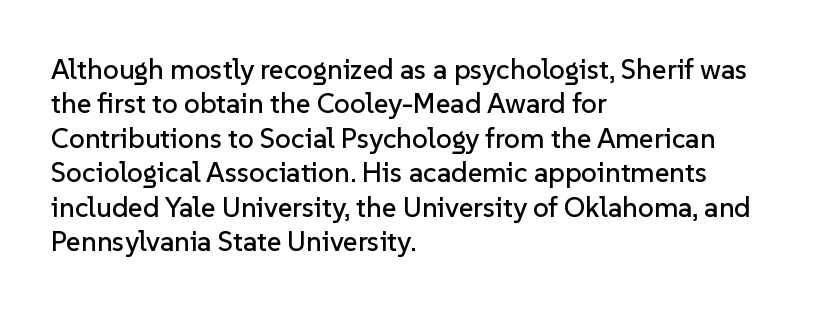
Q: Is the text italic (slanted)? A: No, it is upright.
Q: Is the typeface a serif or a sans-serif typeface? A: Sans-serif.
Q: Is the text underlined? A: No.
Q: How is the paragraph aligned? A: Left-aligned.
Q: Is the spacing between letters normal or unusually wide? A: Normal.
Q: Width (condensed, normal, or wide)? A: Normal.
Q: Stroke contrast? A: Low.
Q: x-height? A: Medium.
Q: Monospaced? A: No.
